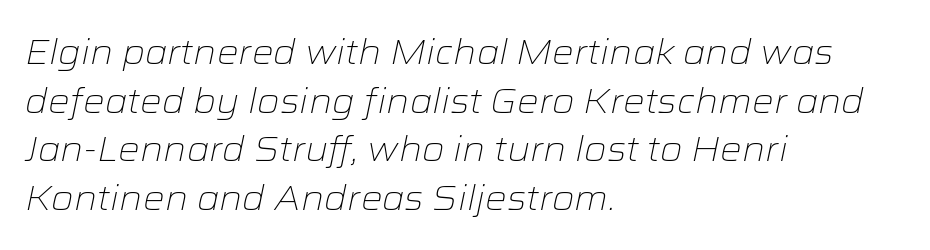
Q: Is the text bold? A: No.
Q: Is the text italic (slanted)? A: Yes, it leans right by about 12 degrees.
Q: Is the text underlined? A: No.
Q: How is the paragraph aligned? A: Left-aligned.
Q: Is the spacing between letters normal or unusually wide? A: Normal.
Q: Is the spacing between lines tight, normal or loose? A: Normal.
Q: Width (condensed, normal, or wide)? A: Wide.
Q: Stroke contrast? A: Low.
Q: x-height? A: Medium.
Q: Monospaced? A: No.
